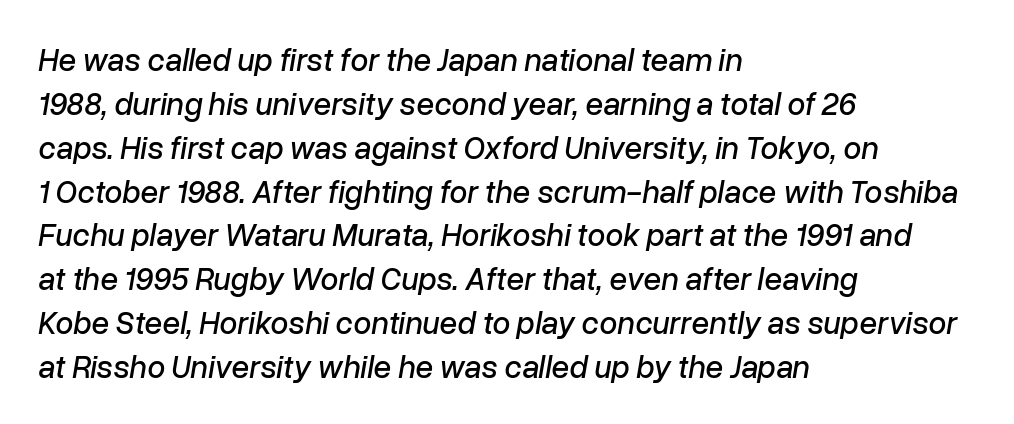
The image shows 32 px text type, italic (leaning right); set left-aligned, normal line spacing (1.37x), normal letter spacing, not underlined; low stroke contrast and a medium x-height.
